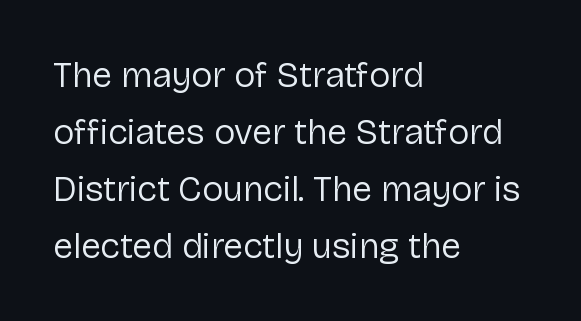
Look at the bottom of the vertical strokes: they stop flat, with no serifs. The passage shown stacks its lines at a standard gap. The compositor pushed each line to the left boundary. Unbolded letterforms with no extra heft. Tracking value appears to be zero — textbook default spacing.
